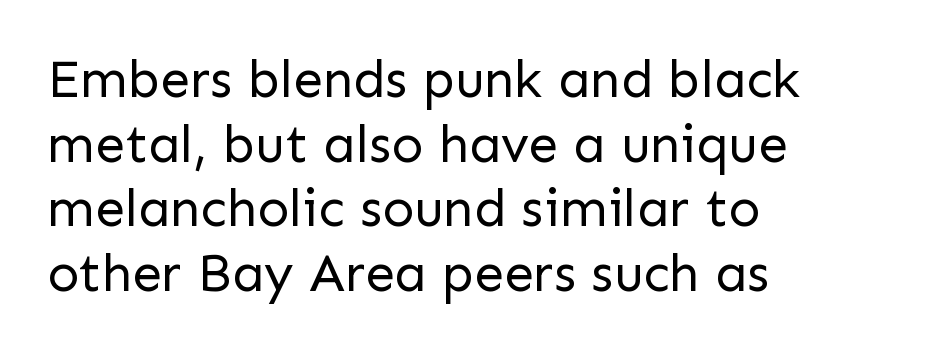
Ordinary non-slanted type is in use. The text was rendered using a sans face with plain stroke endings. The words here are not underlined. Caption: standard tracking, unaltered.
